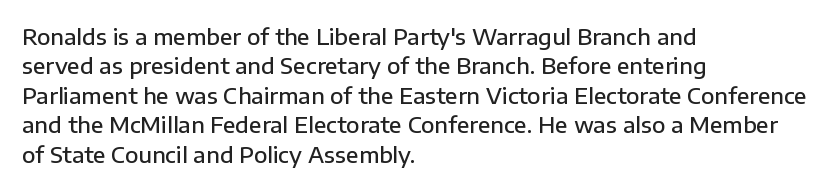
{"italic": "no", "bold": "semi", "underline": "no", "align": "left", "line_spacing": "normal", "line_spacing_ratio": 1.34, "letter_spacing": "normal", "letter_spacing_em": 0.0, "glyph_px": 22}
